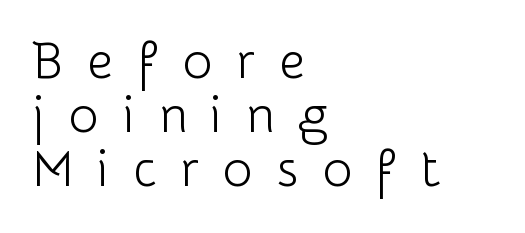
A typesetter would mark this as roman, not italic. The passage shown is not underscored anywhere. Think of a printed novel: that variable character pitch is what you see here. Reading down the block, your eye returns to a fixed left position each line.
